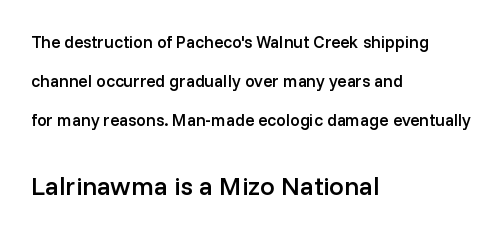
{"italic": "no", "bold": "semi", "underline": "no", "align": "left", "line_spacing": "loose", "line_spacing_ratio": 2.3, "letter_spacing": "normal", "letter_spacing_em": 0.0, "larger_block": "second", "size_ratio": 1.53, "glyph_px": 26}
